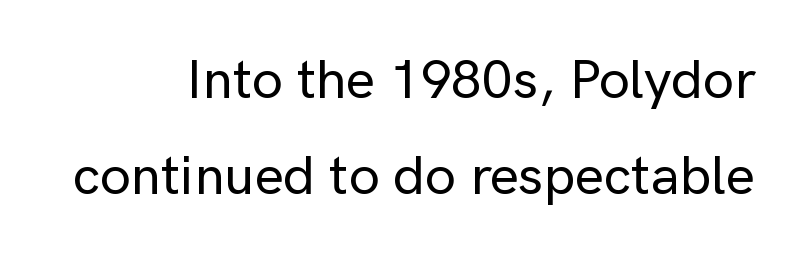
{"serif": "no", "italic": "no", "width": "normal", "stroke_contrast": "low", "x_height": "medium", "monospaced": "no", "underline": "no", "align": "right", "line_spacing_ratio": 1.74, "letter_spacing": "normal", "letter_spacing_em": 0.0, "glyph_px": 55}
